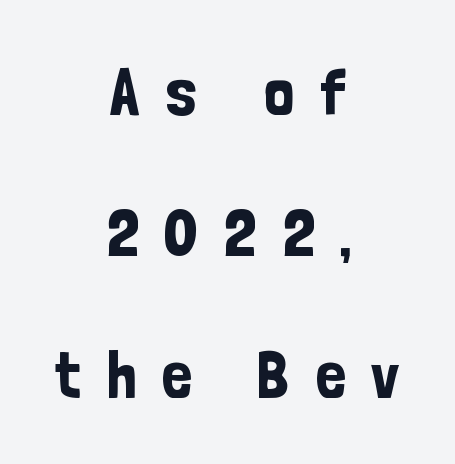
Q: Is the text italic (slanted)? A: No, it is upright.
Q: Is the typeface a serif or a sans-serif typeface? A: Sans-serif.
Q: Is the text underlined? A: No.
Q: How is the paragraph aligned? A: Centered.
Q: Is the spacing between letters normal or unusually wide? A: Unusually wide.
Q: Is the spacing between lines tight, normal or loose? A: Loose.
Q: Width (condensed, normal, or wide)? A: Condensed.
Q: Stroke contrast? A: Low.
Q: x-height? A: Medium.
Q: Monospaced? A: No.
